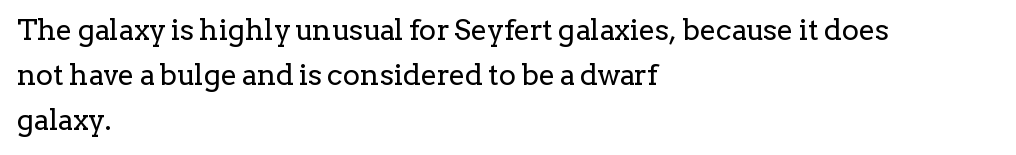
The image shows 29 px regular-weight serif type, upright; set left-aligned, normal line spacing (1.55x), normal letter spacing, not underlined; low stroke contrast and a medium x-height.
